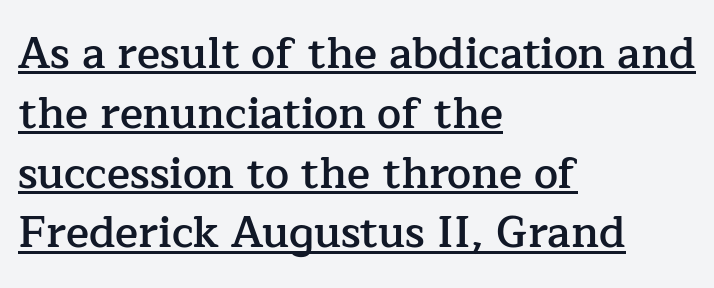
The image shows 43 px semibold serif type, upright; set left-aligned, normal line spacing (1.39x), normal letter spacing, underlined; low stroke contrast and a medium x-height.
